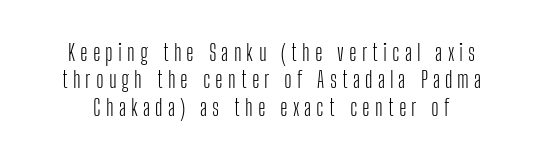
{"italic": "no", "bold": "no", "underline": "no", "line_spacing_ratio": 1.19, "letter_spacing": "wide", "letter_spacing_em": 0.22, "glyph_px": 23}
